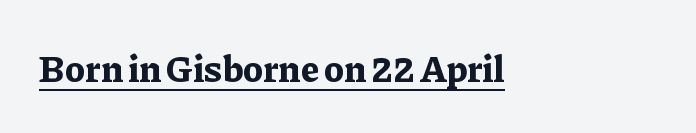
I'd call this a serif setting — the letters wear small feet. These lines were composed using upright roman letters. Typographic density is high because the face is bold. These lines are rendered in a variable-pitch font.
